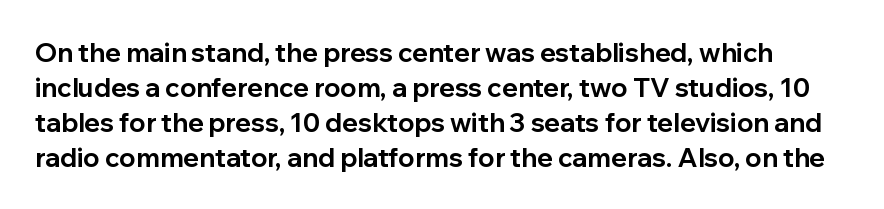
{"italic": "no", "bold": "yes", "underline": "no", "line_spacing": "normal", "line_spacing_ratio": 1.34, "letter_spacing": "normal", "letter_spacing_em": 0.0, "glyph_px": 26}
